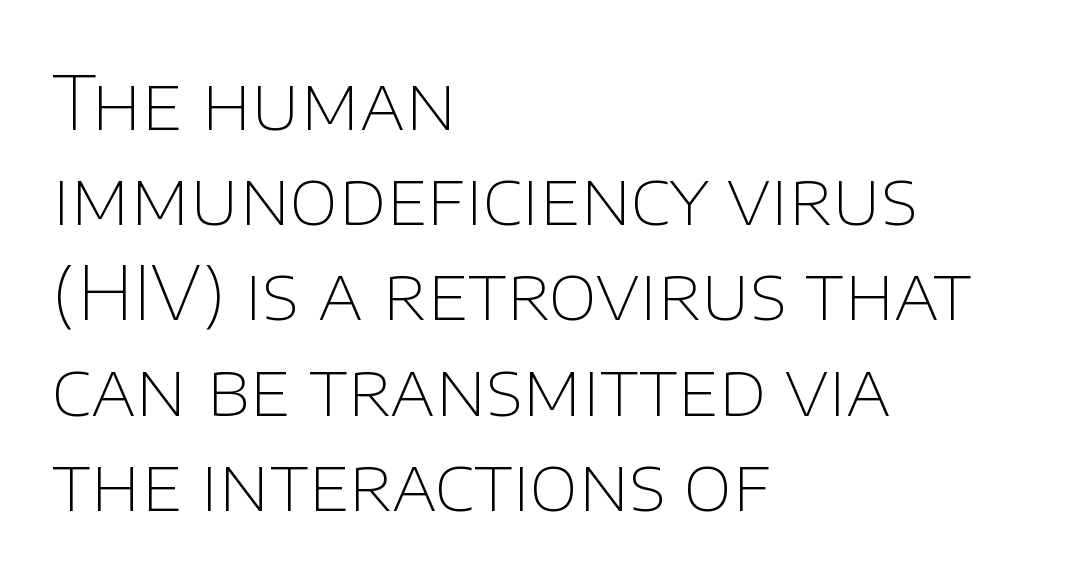
Nobody touched the tracking dial on this one. Weight: regular or lighter. Proportional: the letters do not fall into vertical columns. Teacher's note: observe the even left margin — that is flush-left alignment. This is sans-serif lettering, the kind often seen on screens and signage. Style check: upright.
